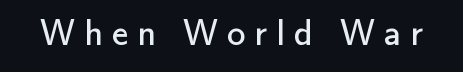
The passage shown has open, widely tracked lettering throughout. The rendering uses natural spacing where letterforms have individual widths. The foot of each line stays bare and open. The designer went with a sans here, leaving each stem footless. Think standard paragraph weight, or any step lighter than that. Unlike italic type, these characters show no tilt at all.
